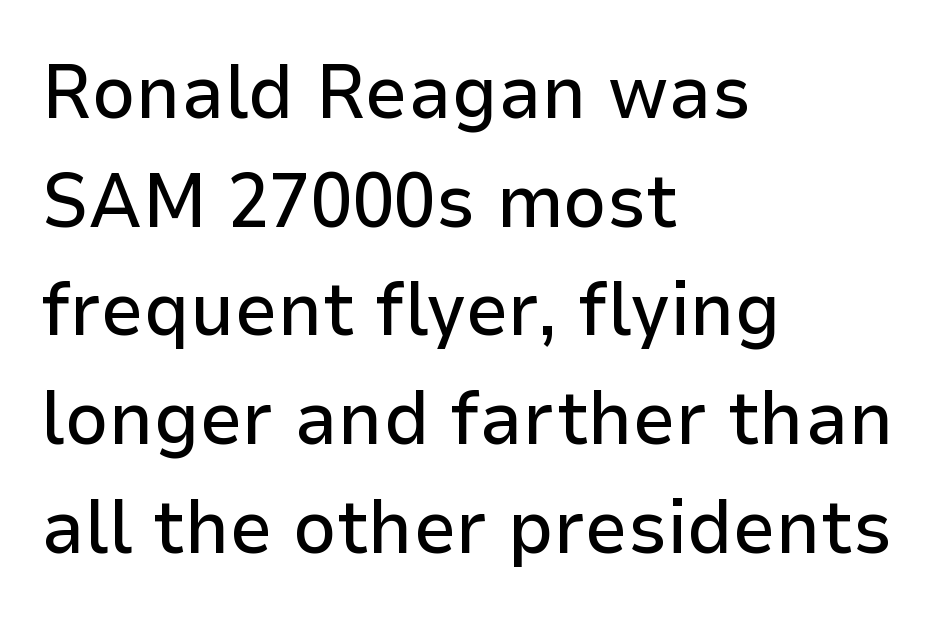
{"serif": "no", "italic": "no", "width": "normal", "stroke_contrast": "low", "x_height": "medium", "monospaced": "no", "underline": "no", "align": "left", "line_spacing": "normal", "line_spacing_ratio": 1.43, "letter_spacing": "normal", "letter_spacing_em": 0.0, "glyph_px": 76}
